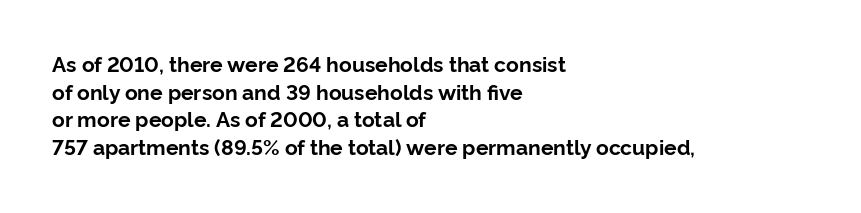
Q: Is the text bold? A: Yes.
Q: Is the text italic (slanted)? A: No, it is upright.
Q: Is the text underlined? A: No.
Q: How is the paragraph aligned? A: Left-aligned.
Q: Is the spacing between letters normal or unusually wide? A: Normal.
Q: Is the spacing between lines tight, normal or loose? A: Normal.
